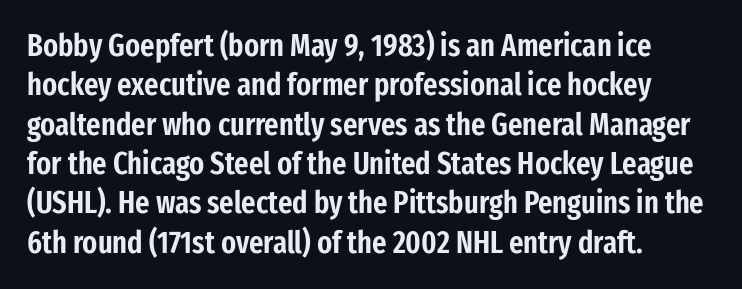
What kind of face is this? One without serifs — a sans. The line texture is even and compact thanks to regular tracking. Character widths vary here, with narrow letters taking less room than wide ones. Reading down the column, the eye jumps a familiar distance to each next line.
